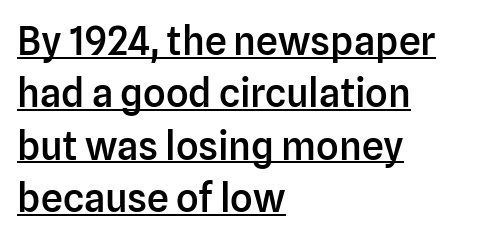
Q: Is the text bold? A: Semi-bold.
Q: Is the text italic (slanted)? A: No, it is upright.
Q: Is the typeface a serif or a sans-serif typeface? A: Sans-serif.
Q: Is the text underlined? A: Yes.
Q: How is the paragraph aligned? A: Left-aligned.
Q: Is the spacing between letters normal or unusually wide? A: Normal.
Q: Is the spacing between lines tight, normal or loose? A: Normal.
Q: Width (condensed, normal, or wide)? A: Normal.
Q: Stroke contrast? A: Low.
Q: x-height? A: Medium.
Q: Monospaced? A: No.
